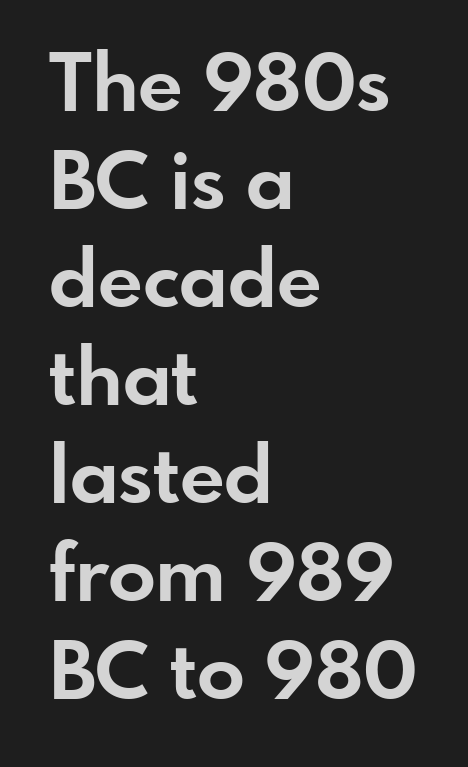
The image shows 79 px bold sans-serif type, upright; set left-aligned, line spacing 1.24x, normal letter spacing, not underlined; low stroke contrast and a small x-height.
